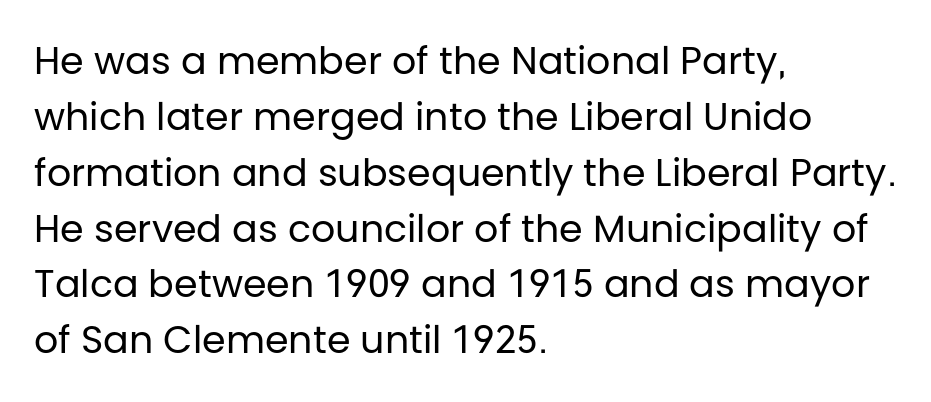
{"serif": "no", "italic": "no", "bold": "no", "weight": "regular", "width": "normal", "stroke_contrast": "low", "x_height": "large", "monospaced": "no", "underline": "no", "align": "left", "line_spacing": "normal", "line_spacing_ratio": 1.47, "letter_spacing": "normal", "letter_spacing_em": 0.0, "glyph_px": 38}
